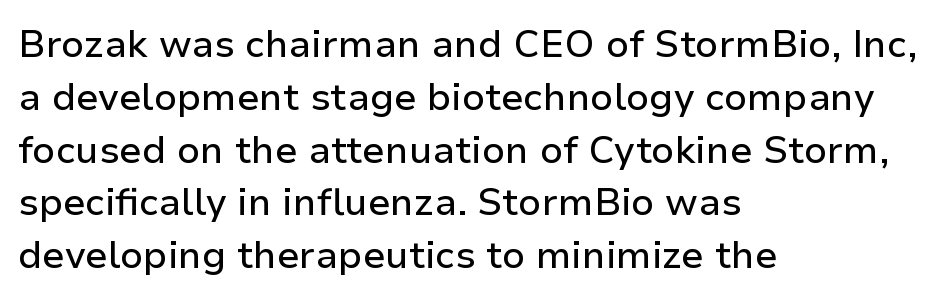
The passage is arranged the way most books set body copy — flush left. You could not count columns in this text — the font is proportionally spaced. This sample uses plain, unmodified letter spacing. The font's upright variant was chosen for this text.
